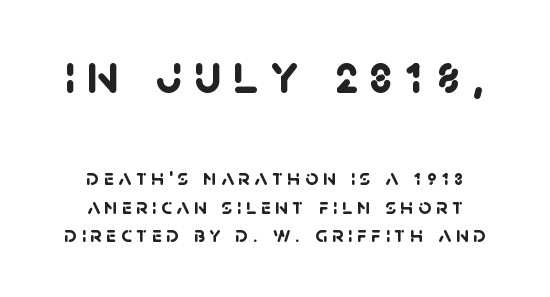
{"serif": "no", "bold": "yes", "weight": "semibold", "width": "normal", "stroke_contrast": "low", "x_height": "large", "monospaced": "no", "underline": "no", "align": "center", "line_spacing": "normal", "line_spacing_ratio": 1.25, "larger_block": "first", "size_ratio": 2.48, "glyph_px": 57}
